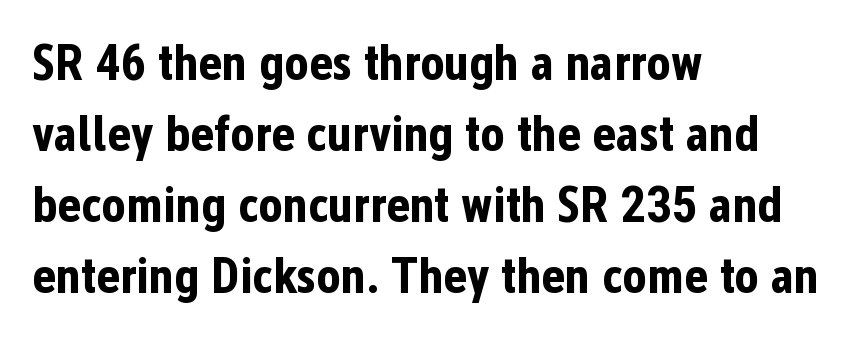
{"serif": "no", "italic": "no", "bold": "yes", "weight": "bold", "width": "condensed", "stroke_contrast": "low", "x_height": "medium", "monospaced": "no", "underline": "no", "align": "left", "line_spacing": "normal", "line_spacing_ratio": 1.39, "letter_spacing": "normal", "letter_spacing_em": 0.0, "glyph_px": 51}
